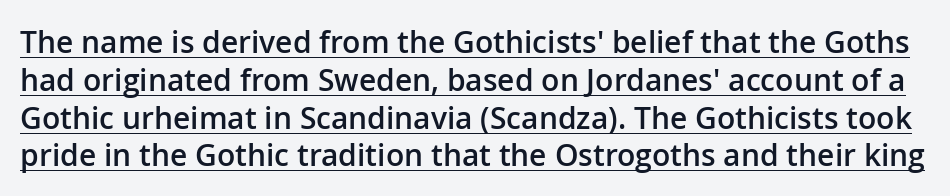
Upright lettering throughout. These lines are rendered in a variable-pitch font. This block has exactly the height ordinary leading produces. A bit beefed up — I'd call it semibold rather than bold. Caption: standard tracking, unaltered. Decoration check: the copy is underlined.
